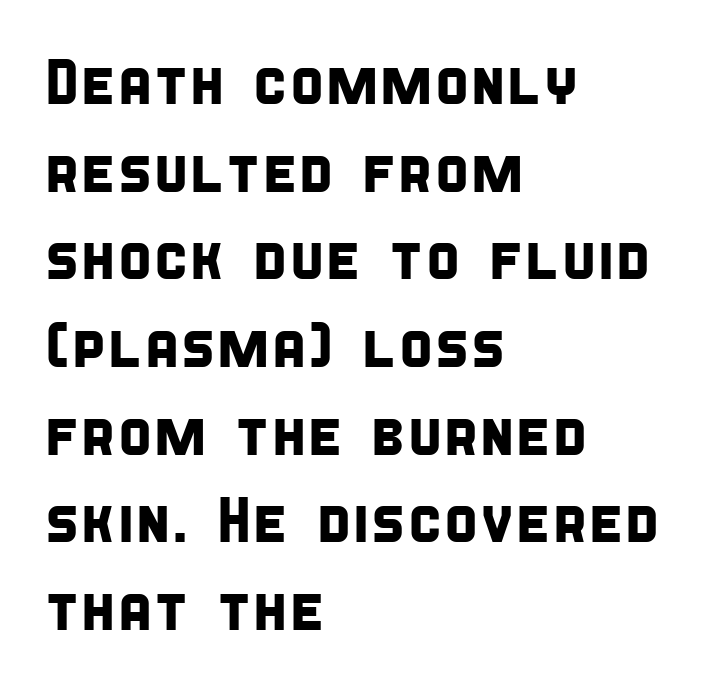
Descenders hang freely into open space. Each new line begins a customary step beneath the previous one. The letters advance in unequal steps, a hallmark of proportional type. One-word summary of the alignment: left. Letterform terminals end flat and unadorned throughout the passage. Default kerning and tracking; the words read as compact shapes.
